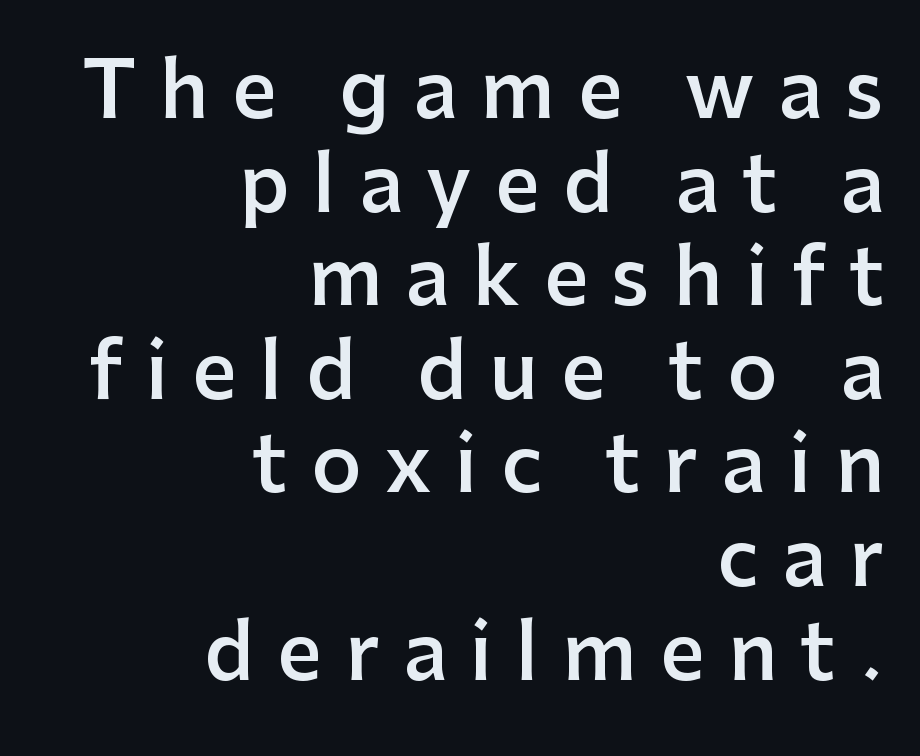
The image shows 78 px semibold sans-serif type, upright; set right-aligned, line spacing 1.2x, unusually wide letter spacing (+0.3 em), not underlined; low stroke contrast and a medium x-height.
